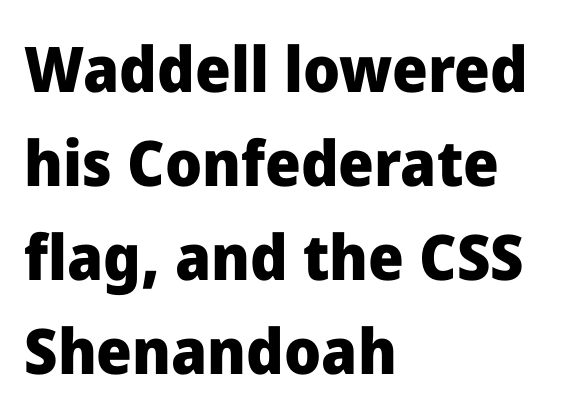
{"serif": "no", "italic": "no", "bold": "yes", "weight": "heavy", "width": "normal", "stroke_contrast": "low", "x_height": "medium", "monospaced": "no", "underline": "no", "align": "left", "line_spacing": "normal", "line_spacing_ratio": 1.49, "letter_spacing": "normal", "letter_spacing_em": 0.0, "glyph_px": 63}
